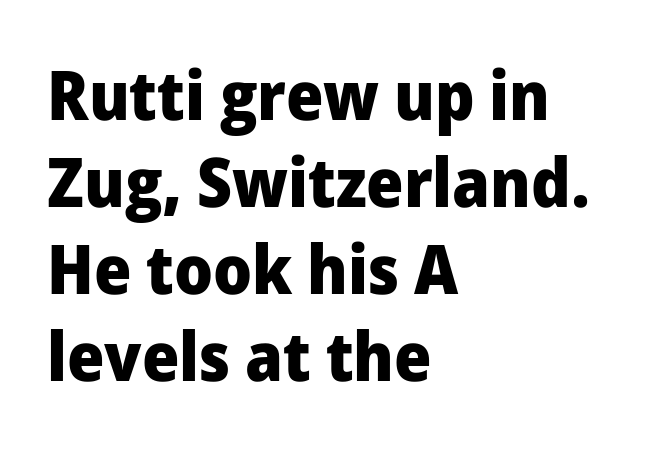
{"serif": "no", "italic": "no", "bold": "yes", "weight": "heavy", "width": "normal", "stroke_contrast": "low", "x_height": "medium", "monospaced": "no", "underline": "no", "align": "left", "line_spacing": "normal", "line_spacing_ratio": 1.28, "letter_spacing": "normal", "letter_spacing_em": 0.0, "glyph_px": 68}
